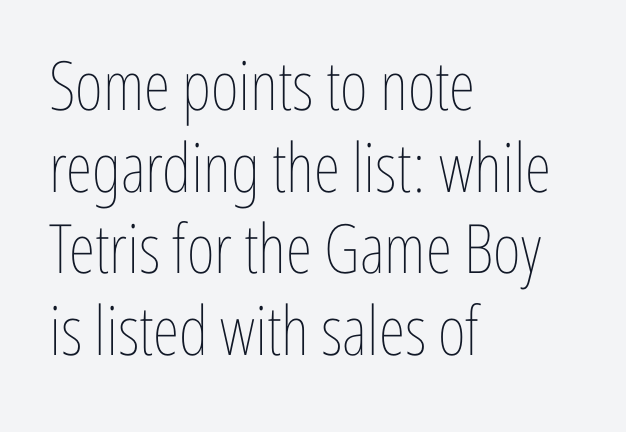
The image shows 68 px thin, condensed type, upright; set left-aligned, line spacing 1.2x, normal letter spacing, not underlined; low stroke contrast and a medium x-height.
